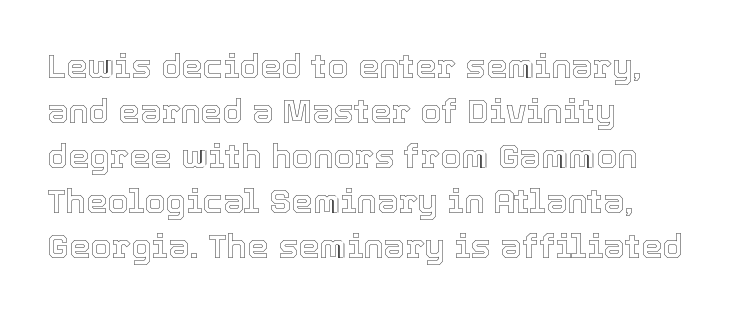
Varying glyph widths throughout — classic text-font behaviour. Caption: multi-line text, flush left, ragged right. Rendered with straight, roman letterforms. Does extra space separate the letters? No, they use regular spacing. The line-height multiplier appears to be the usual default.
